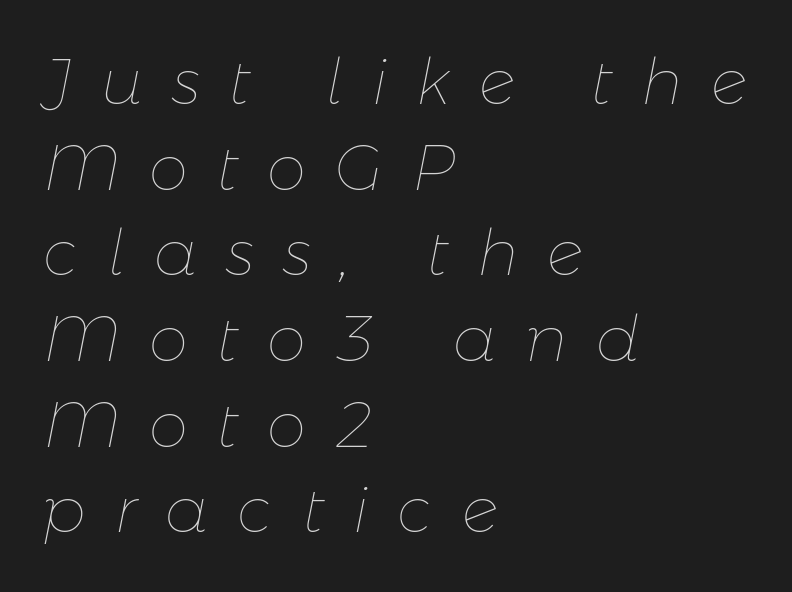
Q: Is the text bold? A: No.
Q: Is the text italic (slanted)? A: Yes, it leans right by about 11 degrees.
Q: Is the text underlined? A: No.
Q: How is the paragraph aligned? A: Left-aligned.
Q: Is the spacing between letters normal or unusually wide? A: Unusually wide.
Q: Is the spacing between lines tight, normal or loose? A: Normal.
Q: Width (condensed, normal, or wide)? A: Normal.
Q: Stroke contrast? A: Low.
Q: x-height? A: Medium.
Q: Monospaced? A: No.
